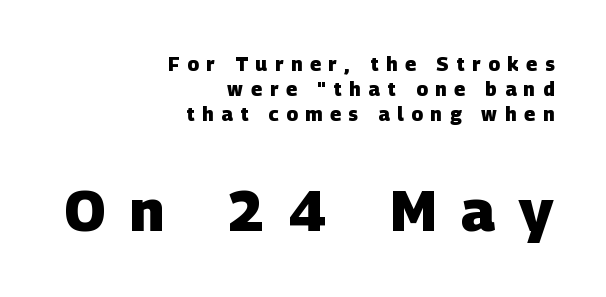
The image shows 58 px heavy sans-serif type; set right-aligned, normal line spacing (1.32x), unusually wide letter spacing (+0.41 em), not underlined; the second (bottom) block is 3.05x larger; low stroke contrast and a large x-height.
